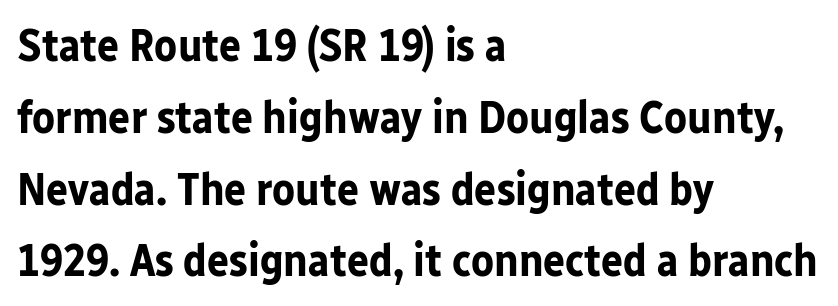
A full-strength bold gives these letters their thick strokes. Short and long lines alike share a common starting point at left. Nobody drew a line under any word here. Tracking here is standard; glyphs follow each other at the usual distance. Leading matches the norm, producing a regular column. These lines are composed in type without serifs.
